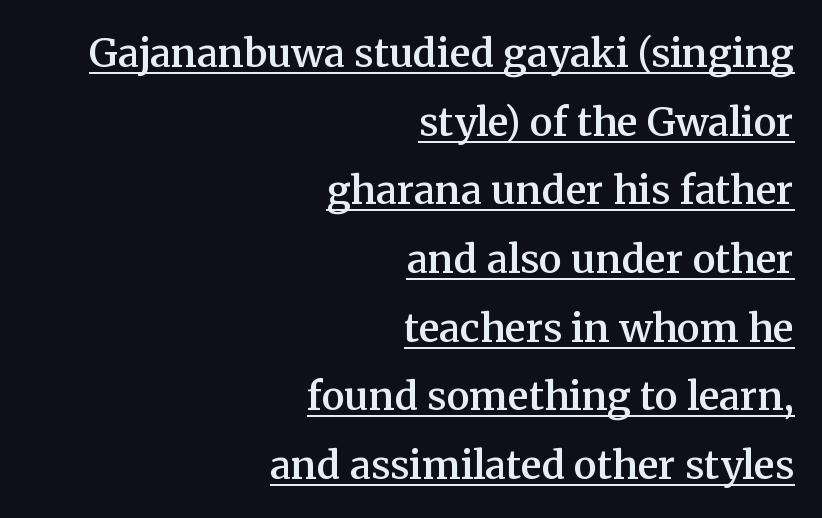
Unlike a clean sans, this face finishes its strokes with serifs. Every character sits straight up, as roman type does. What weight is shown? A semibold, between regular and bold. Layout note: lines flush right.
